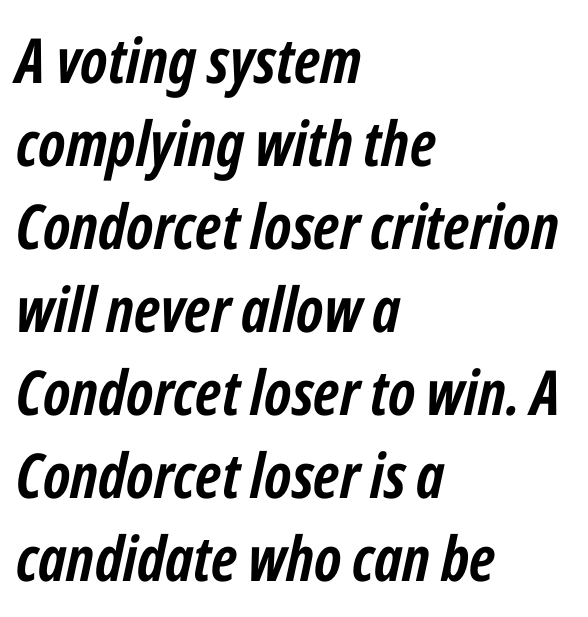
{"italic": "yes", "lean": "right", "slant_degrees": 12, "bold": "yes", "weight": "semibold", "width": "condensed", "stroke_contrast": "low", "x_height": "medium", "monospaced": "no", "underline": "no", "align": "left", "line_spacing": "normal", "line_spacing_ratio": 1.34, "letter_spacing": "normal", "letter_spacing_em": 0.0, "glyph_px": 62}
